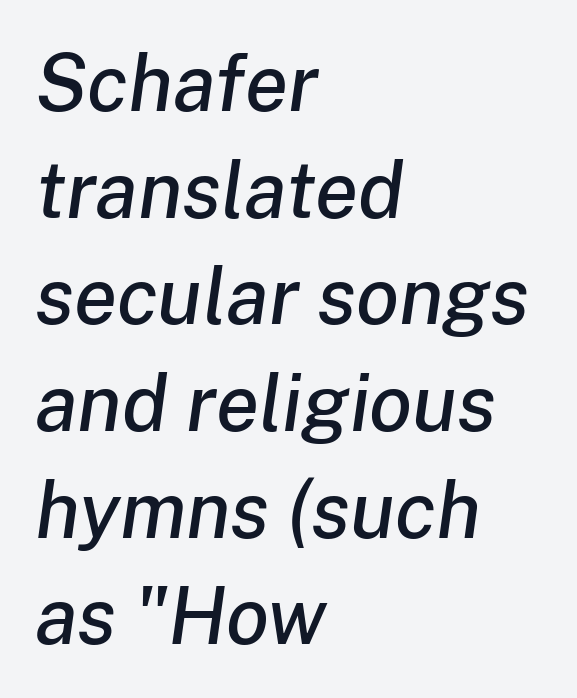
{"italic": "yes", "lean": "right", "slant_degrees": 8, "width": "normal", "stroke_contrast": "low", "x_height": "medium", "monospaced": "no", "underline": "no", "align": "left", "line_spacing": "normal", "line_spacing_ratio": 1.35, "letter_spacing": "normal", "letter_spacing_em": 0.0, "glyph_px": 79}
